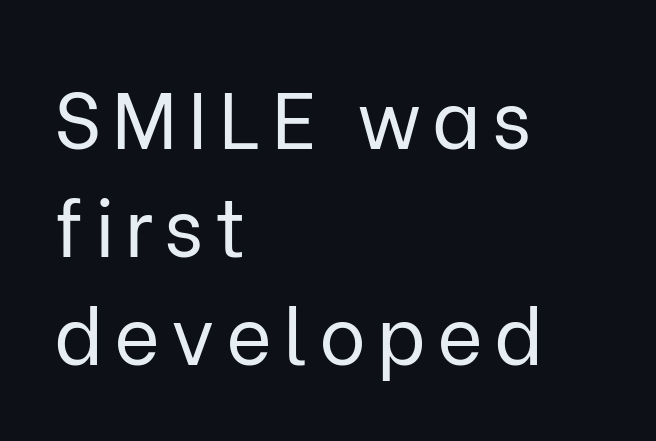
The image shows 79 px regular-weight sans-serif type, upright; set left-aligned, normal line spacing (1.37x), not underlined; low stroke contrast and a medium x-height.
